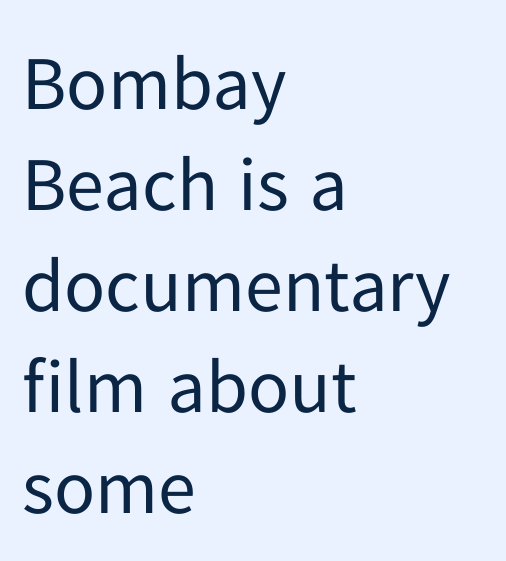
{"serif": "no", "italic": "no", "bold": "no", "weight": "regular", "width": "normal", "stroke_contrast": "low", "x_height": "medium", "monospaced": "no", "underline": "no", "align": "left", "line_spacing": "normal", "line_spacing_ratio": 1.33, "letter_spacing": "normal", "letter_spacing_em": 0.0, "glyph_px": 76}
